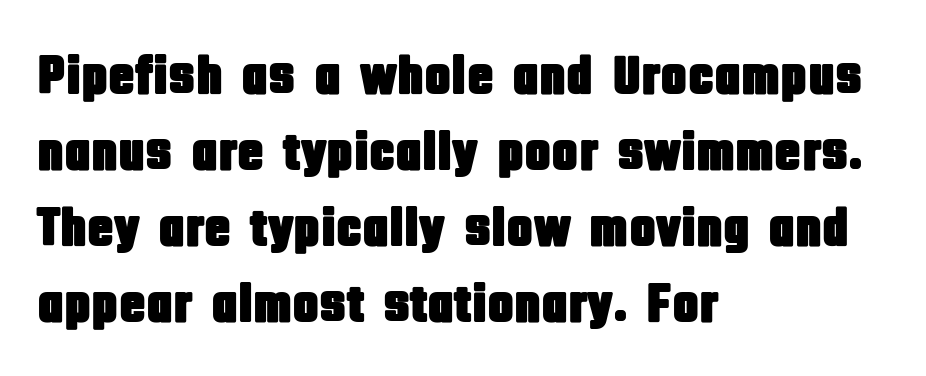
{"serif": "no", "italic": "no", "width": "condensed", "stroke_contrast": "low", "x_height": "large", "monospaced": "no", "underline": "no", "align": "left", "line_spacing": "normal", "line_spacing_ratio": 1.38, "letter_spacing": "normal", "letter_spacing_em": 0.0, "glyph_px": 55}
